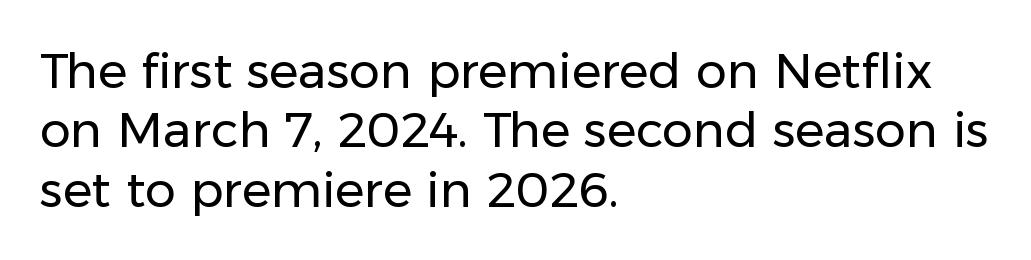
{"serif": "no", "italic": "no", "bold": "no", "weight": "regular", "width": "normal", "stroke_contrast": "low", "x_height": "medium", "monospaced": "no", "underline": "no", "align": "left", "line_spacing_ratio": 1.21, "letter_spacing": "normal", "letter_spacing_em": 0.0, "glyph_px": 49}
